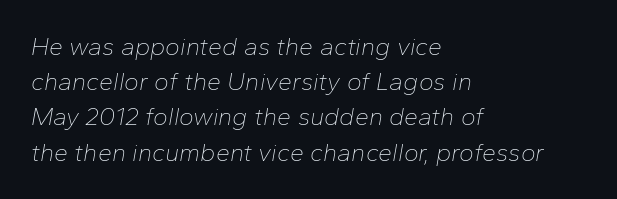
{"italic": "yes", "lean": "right", "slant_degrees": 10, "bold": "no", "underline": "no", "align": "left", "line_spacing": "normal", "line_spacing_ratio": 1.41, "letter_spacing": "normal", "letter_spacing_em": 0.0, "glyph_px": 25}
